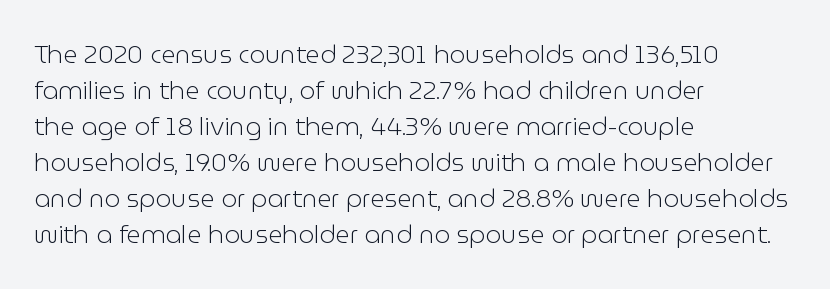
The image shows 25 px text type, upright; set left-aligned, normal line spacing (1.44x), normal letter spacing, not underlined.
